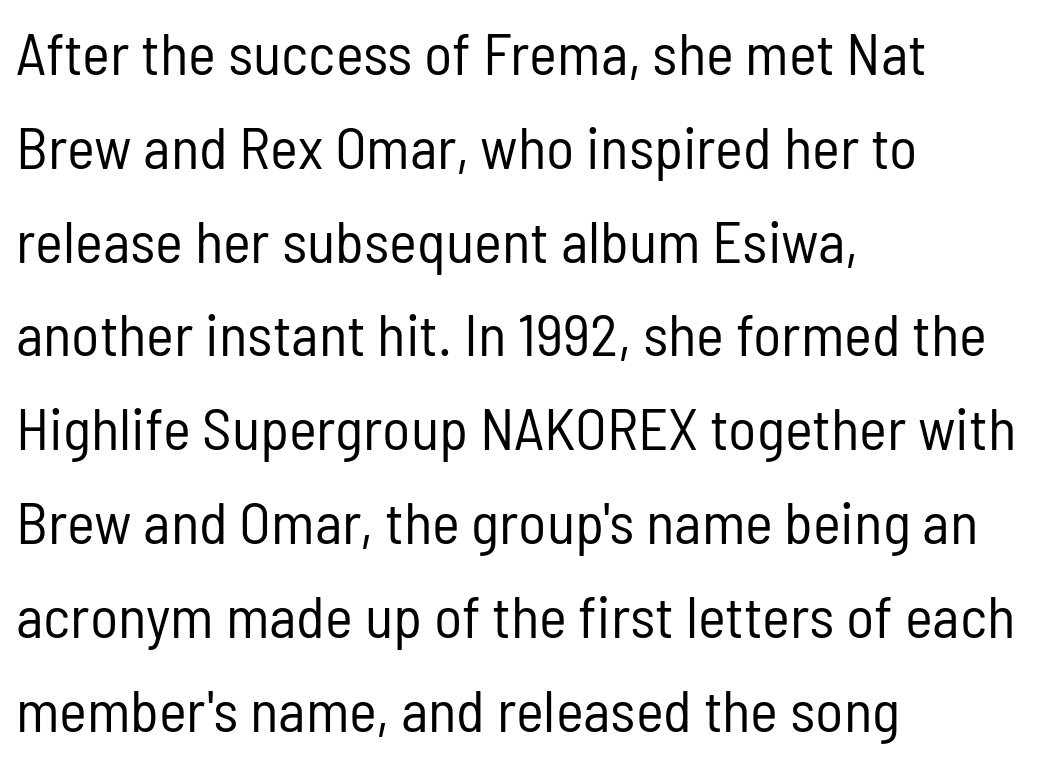
{"serif": "no", "italic": "no", "bold": "no", "weight": "regular", "width": "condensed", "stroke_contrast": "low", "x_height": "medium", "monospaced": "no", "underline": "no", "align": "left", "line_spacing": "normal", "line_spacing_ratio": 1.59, "letter_spacing": "normal", "letter_spacing_em": 0.0, "glyph_px": 59}
